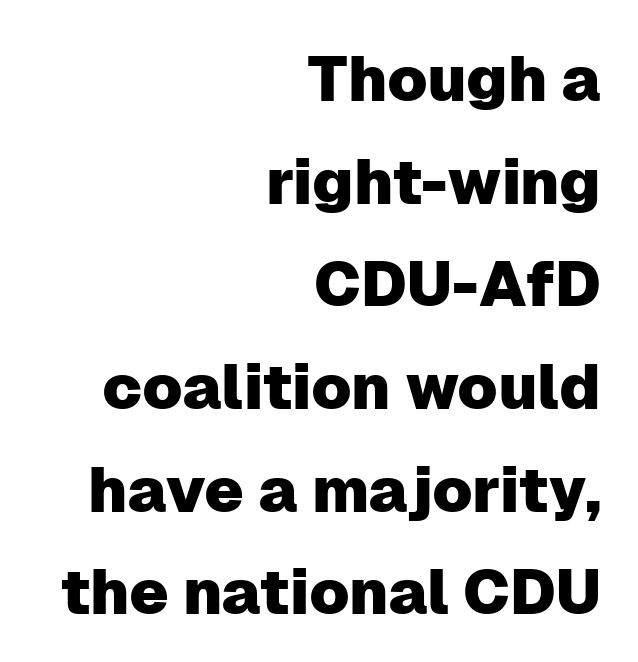
In terms of letterspacing, this is plain default setting. These lines sit exactly where default settings would place them. A clean baseline with only descenders dipping below it. Varying glyph widths throughout — classic text-font behaviour.
